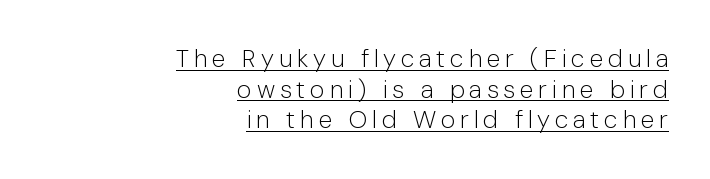
Each stroke keeps to a modest, everyday thickness or less. The typography opts for an upright posture over an oblique one. The rendering anchors every line to the right-hand side. The sample's only ornament is a line tracing under the words.
